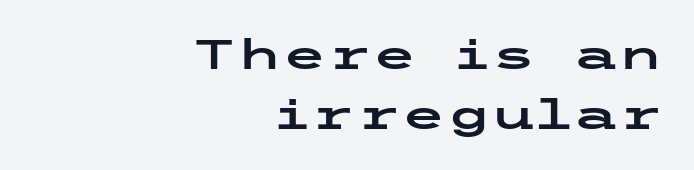
Q: Is the text italic (slanted)? A: No, it is upright.
Q: Is the typeface a serif or a sans-serif typeface? A: Sans-serif.
Q: Is the text underlined? A: No.
Q: How is the paragraph aligned? A: Right-aligned.
Q: Is the spacing between letters normal or unusually wide? A: Normal.
Q: Is the spacing between lines tight, normal or loose? A: Normal.
Q: Width (condensed, normal, or wide)? A: Wide.
Q: Stroke contrast? A: Low.
Q: x-height? A: Medium.
